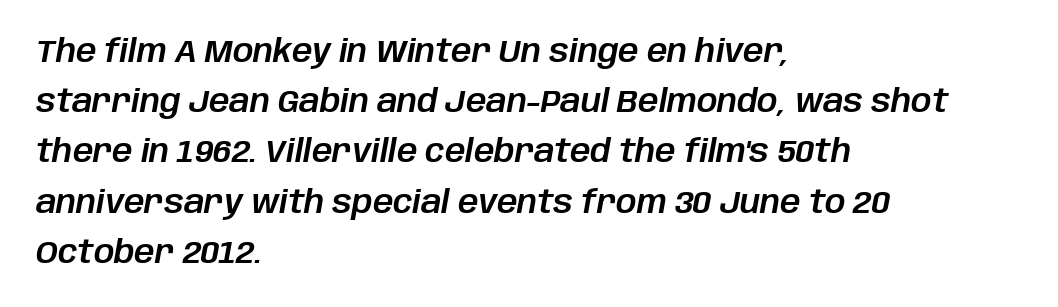
{"italic": "yes", "lean": "right", "slant_degrees": 10, "width": "normal", "stroke_contrast": "low", "x_height": "large", "monospaced": "no", "underline": "no", "align": "left", "line_spacing": "normal", "line_spacing_ratio": 1.57, "letter_spacing": "normal", "letter_spacing_em": 0.0, "glyph_px": 32}
